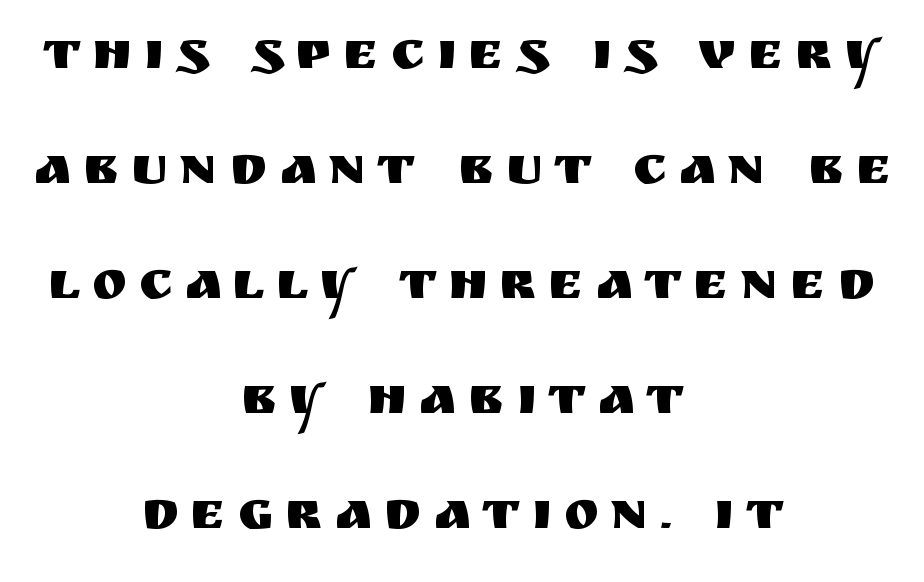
Between one letter and the next there's a generous, obvious gap. Every stem runs plumb, perpendicular to the baseline. The baseline area is clear. The designer went with a sans here, leaving each stem footless. If you folded the block vertically in half, each line would mirror itself in length.
